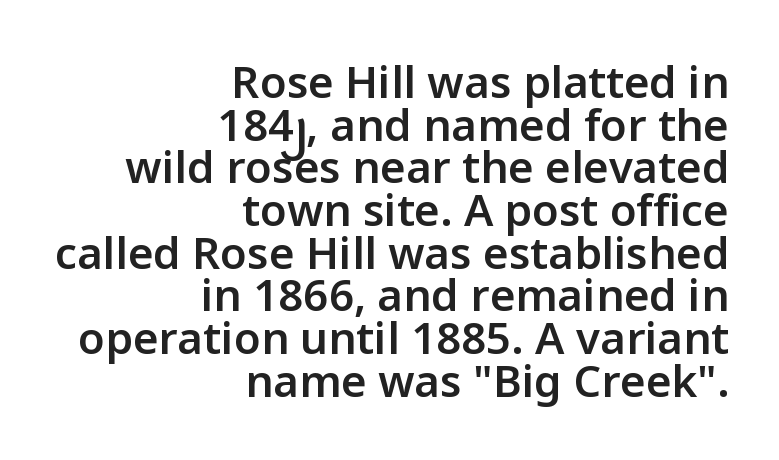
{"serif": "no", "italic": "no", "bold": "semi", "weight": "semibold", "width": "normal", "stroke_contrast": "low", "x_height": "medium", "monospaced": "no", "underline": "no", "align": "right", "line_spacing": "tight", "line_spacing_ratio": 0.97, "letter_spacing": "normal", "letter_spacing_em": 0.0, "glyph_px": 44}
